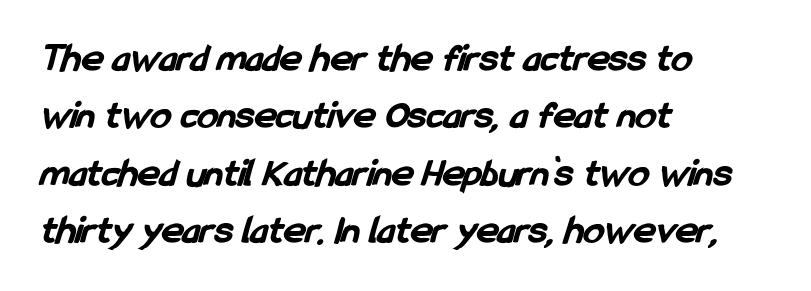
{"serif": "no", "bold": "yes", "weight": "bold", "width": "condensed", "stroke_contrast": "low", "x_height": "medium", "monospaced": "no", "underline": "no", "align": "left", "line_spacing": "normal", "line_spacing_ratio": 1.4, "letter_spacing": "normal", "letter_spacing_em": 0.0, "glyph_px": 41}
